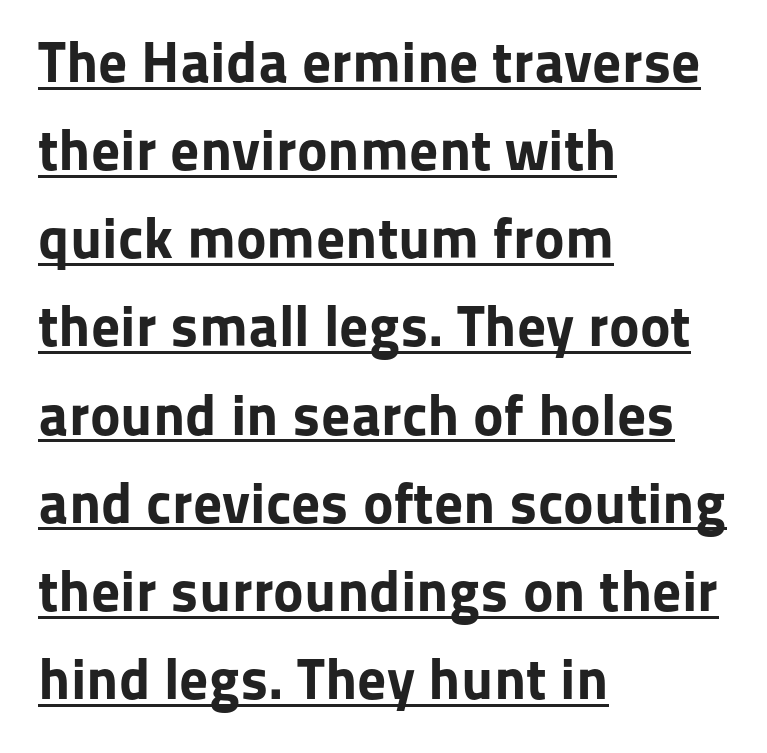
In terms of letterspacing, this is plain default setting. You'd pick this weight for a headline — it's a proper bold. Grotesque or geometric, the face here clearly has no serifs. In CSS terms this would be text-align: left. Evenly set lines give the paragraph a standard silhouette.
